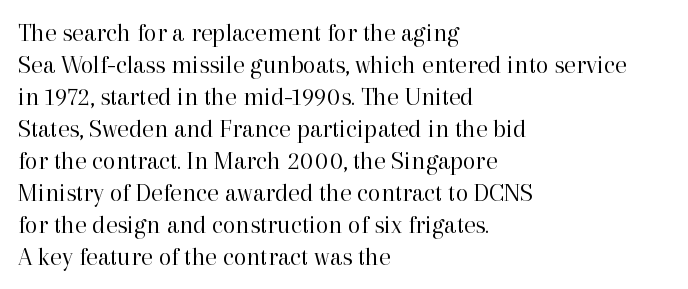
The passage shown is not underscored anywhere. Words appear dense and cohesive because spacing is normal. Alignment: flush left. Unlike italic type, these characters show no tilt at all.
